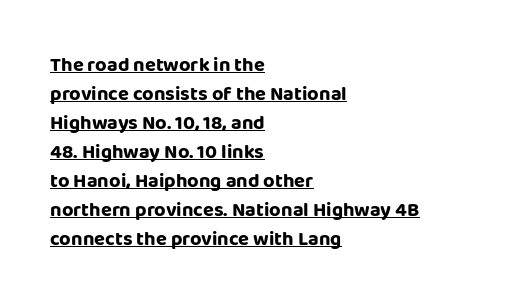
Q: Is the text bold? A: Yes.
Q: Is the text italic (slanted)? A: No, it is upright.
Q: Is the text underlined? A: Yes.
Q: How is the paragraph aligned? A: Left-aligned.
Q: Is the spacing between letters normal or unusually wide? A: Normal.
Q: Is the spacing between lines tight, normal or loose? A: Normal.
